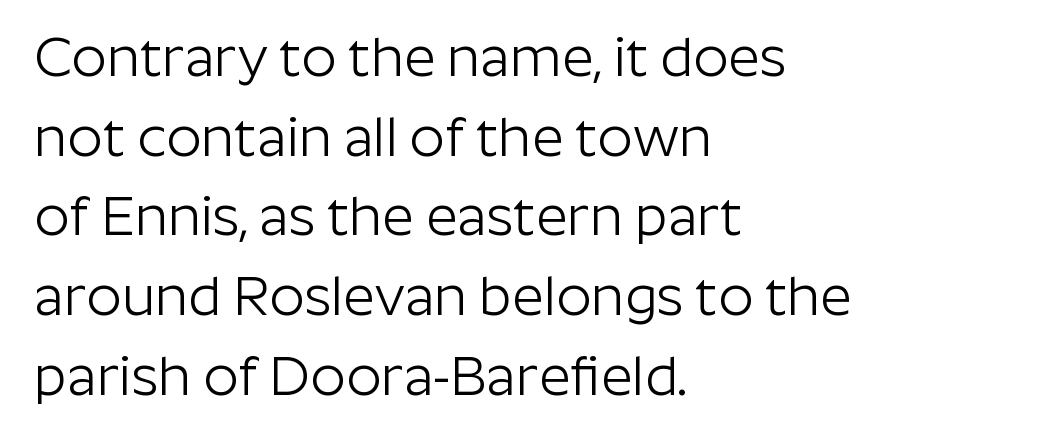
The image shows 55 px light sans-serif type, upright; set left-aligned, normal line spacing (1.45x), normal letter spacing, not underlined; low stroke contrast and a medium x-height.
